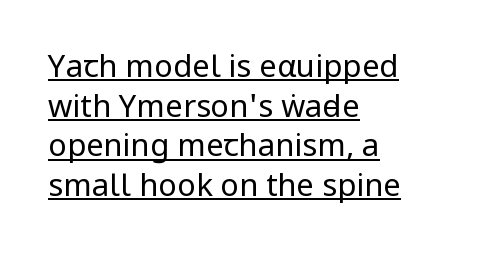
You could not count columns in this text — the font is proportionally spaced. Vertically, the passage feels balanced, rows spaced as you'd expect. Where is the straight margin? On the left. A continuous stroke trails under the words, as in a hyperlink. The text was rendered using a sans face with plain stroke endings.
